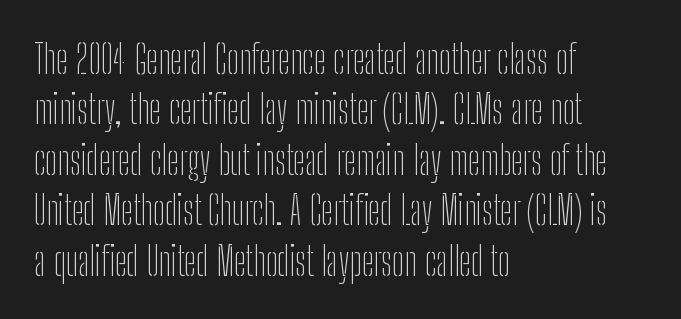
The image shows 40 px thin, condensed sans-serif type, upright; set left-aligned, normal line spacing (1.26x), normal letter spacing, not underlined; low stroke contrast and a medium x-height.
